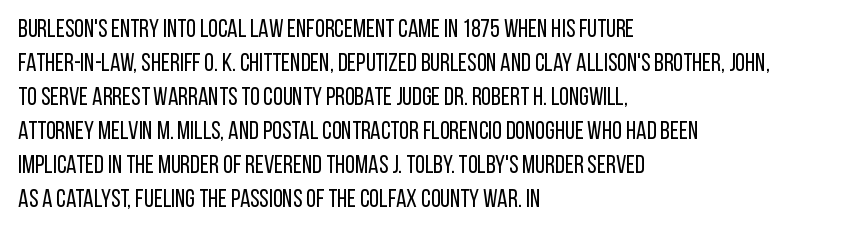
A normal amount of white space separates one row of letters from the next. Honestly, the letter spacing is just normal — you wouldn't notice it. The font's upright variant was chosen for this text. Is this a heavy cut? Hardly; it is regular or lighter. Caption: multi-line text, flush left, ragged right.
